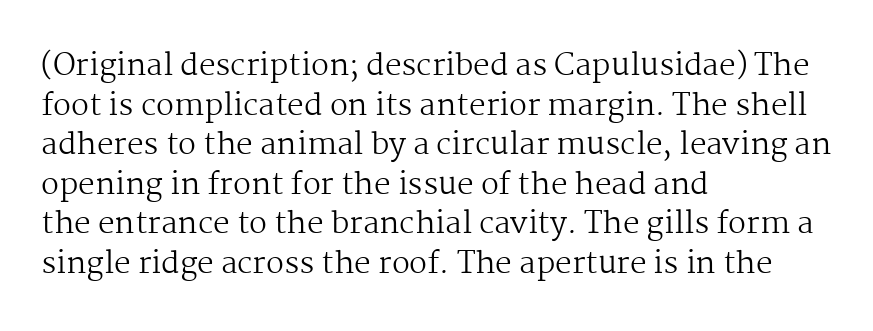
A typesetter would call this zero additional tracking. The passage shown is typeset with a serif family. No italicization has been applied; the sample stays upright. This rendering features lettering with no underline.
